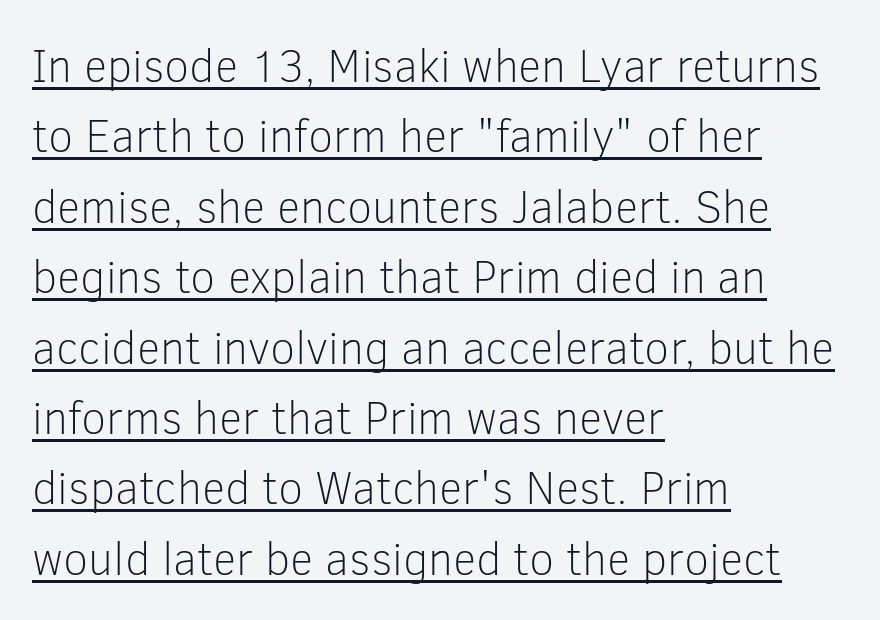
{"serif": "no", "italic": "no", "bold": "no", "weight": "light", "width": "normal", "stroke_contrast": "low", "x_height": "medium", "monospaced": "no", "underline": "yes", "align": "left", "line_spacing": "normal", "line_spacing_ratio": 1.53, "letter_spacing": "normal", "letter_spacing_em": 0.0, "glyph_px": 46}
